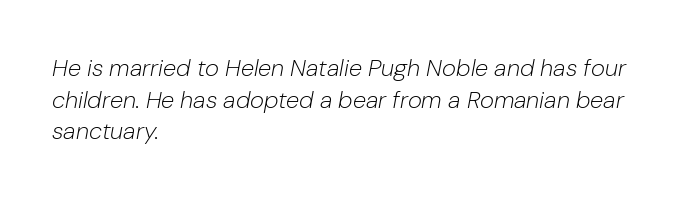
Glance below the letters and you will spot only blank space. A normal amount of white space separates one row of letters from the next. These lines stack with their left ends in a neat column. No heavy texture on the line: the type isn't bold. Here the glyphs are tracked normally, forming tight word shapes.
